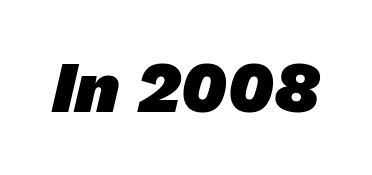
The typesetting leans heavy: a genuine bold. Is this a fixed-width face? No — the glyphs have proportional, varying widths. Descenders hang freely into open space. This sample uses a sans-serif face. The rendering keeps characters at their native spacing.
